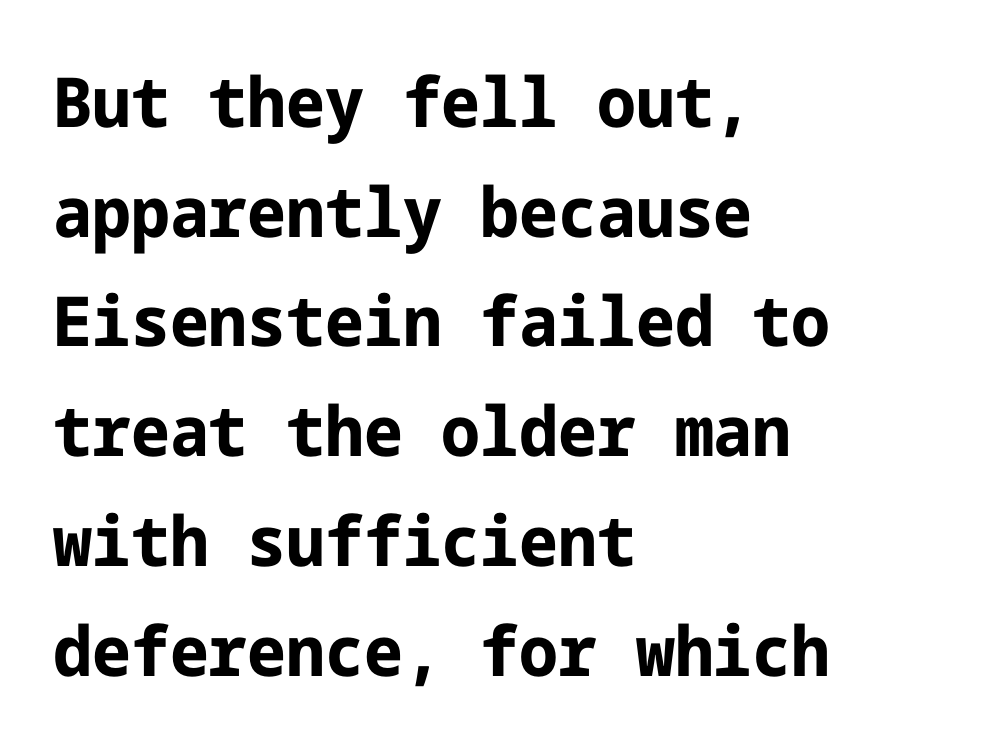
Q: Is the text bold? A: Yes.
Q: Is the text italic (slanted)? A: No, it is upright.
Q: Is the typeface a serif or a sans-serif typeface? A: Sans-serif.
Q: Is the text underlined? A: No.
Q: How is the paragraph aligned? A: Left-aligned.
Q: Is the spacing between letters normal or unusually wide? A: Normal.
Q: Is the spacing between lines tight, normal or loose? A: Normal.
Q: Width (condensed, normal, or wide)? A: Normal.
Q: Stroke contrast? A: Low.
Q: x-height? A: Medium.
